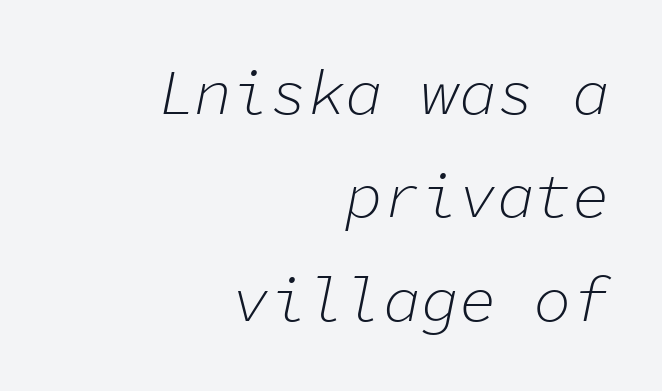
These glyphs show unthickened strokes, regular width or finer. Tall strokes in this sample are angled rather than plumb. The letters march in equal steps, a hallmark of fixed-pitch type. Layout note: lines flush right.
